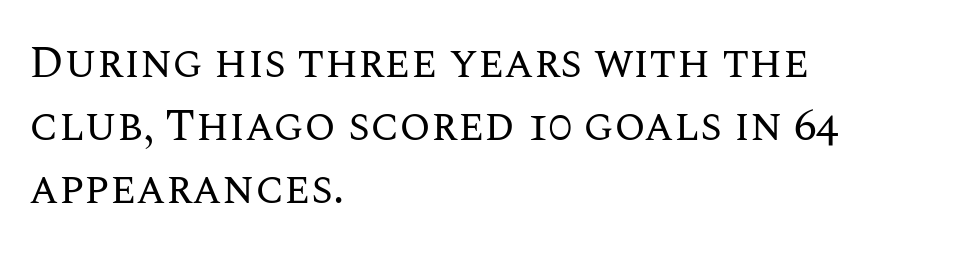
{"italic": "no", "bold": "no", "weight": "regular", "width": "normal", "stroke_contrast": "medium", "x_height": "large", "monospaced": "no", "underline": "no", "align": "left", "line_spacing": "normal", "line_spacing_ratio": 1.4, "letter_spacing": "normal", "letter_spacing_em": 0.0, "glyph_px": 45}
